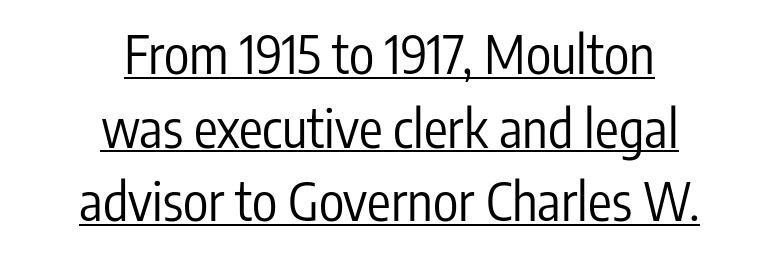
The image shows 53 px regular-weight, condensed sans-serif type, upright; set centered, normal line spacing (1.39x), normal letter spacing, underlined; low stroke contrast and a medium x-height.
